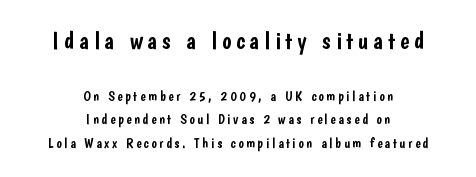
{"italic": "no", "underline": "no", "align": "center", "line_spacing": "normal", "line_spacing_ratio": 1.67, "larger_block": "first", "size_ratio": 1.79, "glyph_px": 25}
